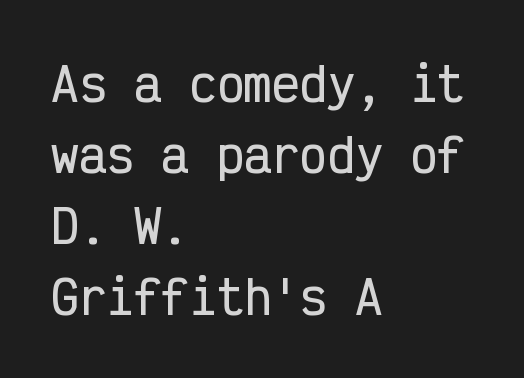
The axis of the letterforms is exactly vertical. Is there much room between lines? A standard amount, neither cramped nor airy. The baseline area is clear. If you drew a ruler down the left edge, every line would touch it.
